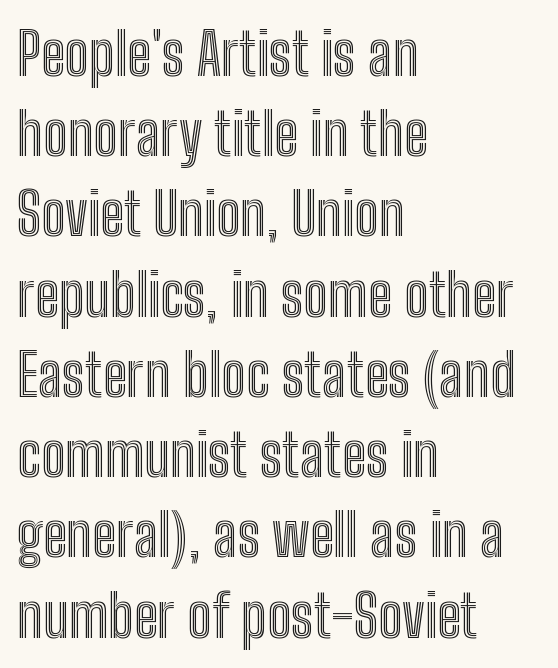
The image shows 59 px condensed type, upright; set left-aligned, normal line spacing (1.36x), normal letter spacing, not underlined; a medium x-height.
